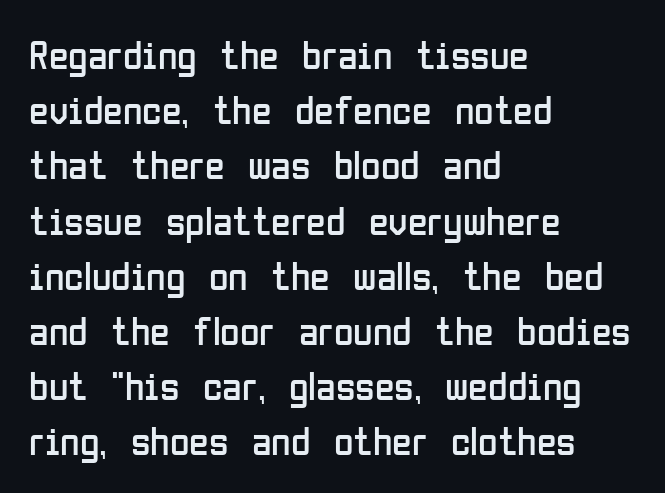
{"serif": "no", "italic": "no", "bold": "no", "weight": "regular", "width": "condensed", "stroke_contrast": "low", "x_height": "medium", "monospaced": "no", "underline": "no", "align": "left", "line_spacing": "normal", "line_spacing_ratio": 1.38, "letter_spacing": "normal", "letter_spacing_em": 0.0, "glyph_px": 40}
